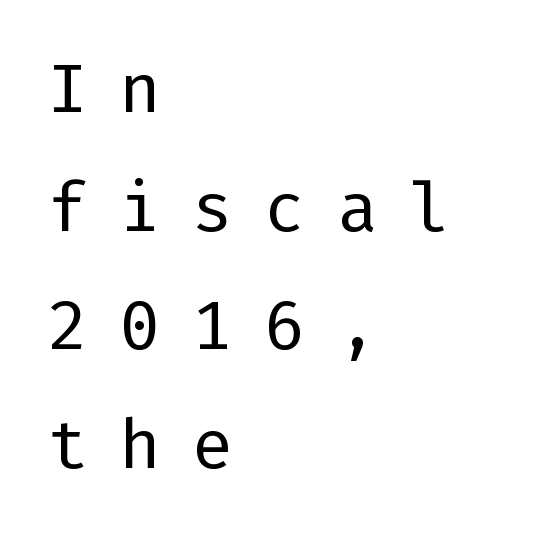
Is this a sans? Yes — the strokes have no serifs. The foot of each line stays bare and open. Does extra space separate the letters? Yes, quite a lot of it. Stroke thickness stays within the range of a standard reading face or lighter.
